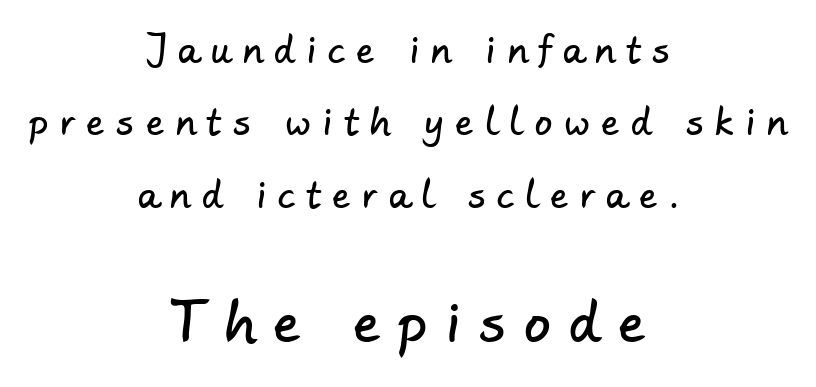
A student would call this center alignment; a typographer would say set centered. Observe the wide spacing: letters keep a clear distance from each other. Airy leading. Only glyphs here, with clear space below each row.
